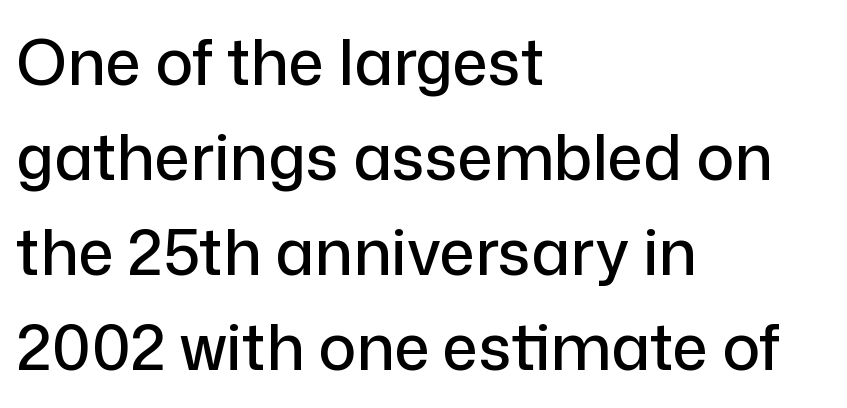
{"serif": "no", "italic": "no", "width": "normal", "stroke_contrast": "low", "x_height": "medium", "monospaced": "no", "underline": "no", "align": "left", "line_spacing": "normal", "line_spacing_ratio": 1.51, "letter_spacing": "normal", "letter_spacing_em": 0.0, "glyph_px": 63}
